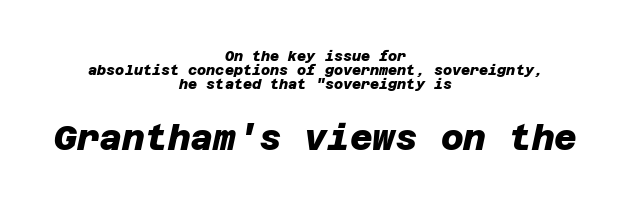
Q: Is the text bold? A: Yes.
Q: Is the typeface a serif or a sans-serif typeface? A: Sans-serif.
Q: Is the text underlined? A: No.
Q: How is the paragraph aligned? A: Centered.
Q: Is the spacing between letters normal or unusually wide? A: Normal.
Q: Is the spacing between lines tight, normal or loose? A: Tight.
Q: Which block of text is set in a larger size, the first (top) or the second (bottom)? A: The second (bottom) one.
Q: Width (condensed, normal, or wide)? A: Normal.
Q: Stroke contrast? A: Low.
Q: x-height? A: Large.
